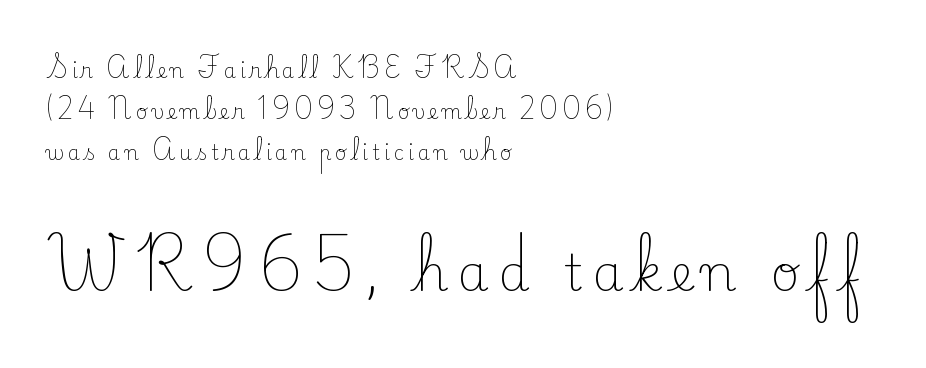
The image shows 50 px light serif type, upright; set left-aligned, loose line spacing (2.06x), not underlined; the second (bottom) block is 2.5x larger; low stroke contrast and a small x-height.
